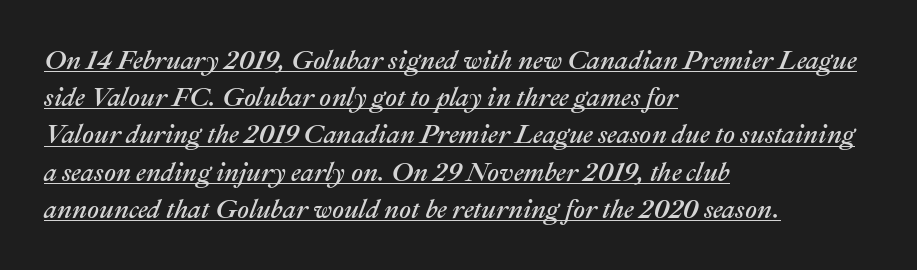
The image shows 26 px text type, italic (leaning right); set left-aligned, normal line spacing (1.43x), normal letter spacing, underlined.
